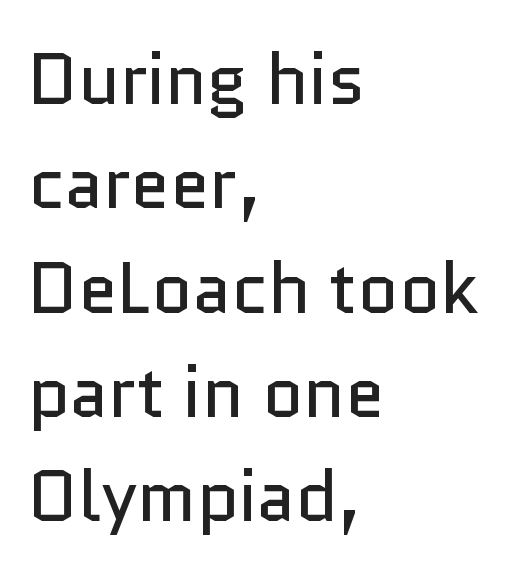
The typography opts for an upright posture over an oblique one. Note the varied advance widths — an 'i' is clearly narrower than an 'm'. In terms of leading, this rendering sits right in the middle. The area under the type is left untouched.
